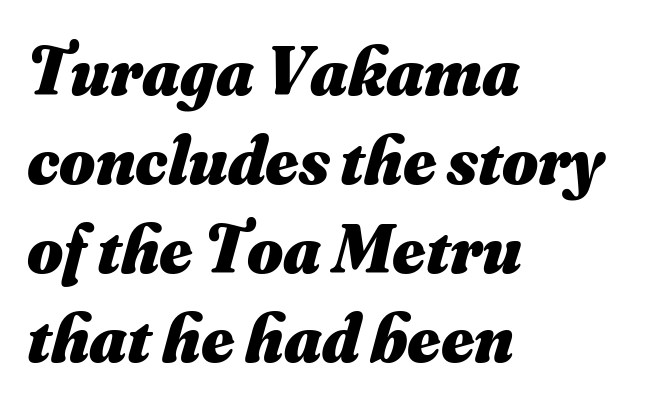
Alignment: flush left. This sample has the flowing, uneven cadence of proportional lettering. The letters sit at their default tracking, neither squeezed nor spread. Vertical spacing — default. Each glyph is drawn with heavy, bold strokes. Only glyphs here, with clear space below each row.
